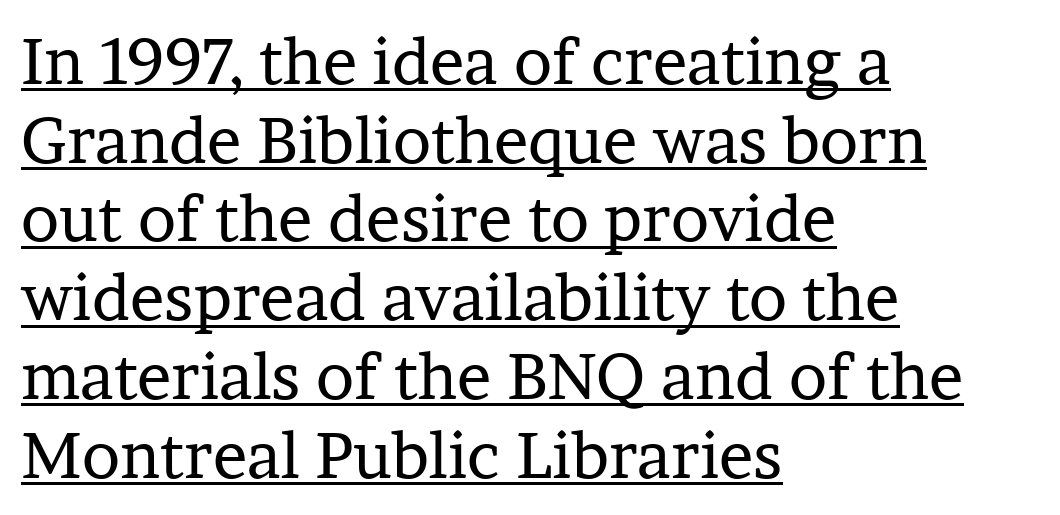
Q: Is the text bold? A: No.
Q: Is the text italic (slanted)? A: No, it is upright.
Q: Is the typeface a serif or a sans-serif typeface? A: Serif.
Q: Is the text underlined? A: Yes.
Q: How is the paragraph aligned? A: Left-aligned.
Q: Is the spacing between letters normal or unusually wide? A: Normal.
Q: Width (condensed, normal, or wide)? A: Normal.
Q: Stroke contrast? A: Low.
Q: x-height? A: Medium.
Q: Monospaced? A: No.
